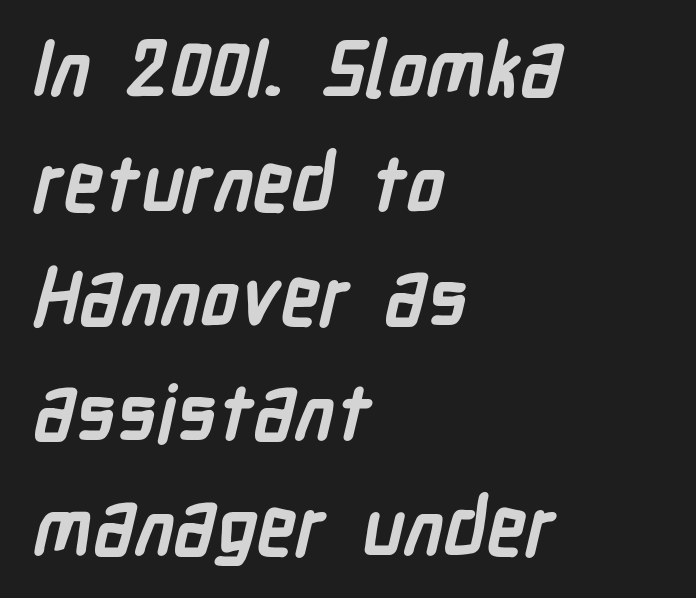
The image shows 78 px semibold, condensed sans-serif type; set left-aligned, normal line spacing (1.47x), normal letter spacing, not underlined; low stroke contrast and a medium x-height.
